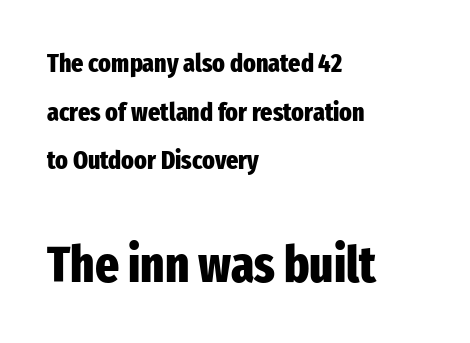
The image shows 51 px heavy, condensed sans-serif type, upright; set left-aligned, line spacing 1.87x, normal letter spacing, not underlined; the second (bottom) block is 1.96x larger; low stroke contrast and a medium x-height.
